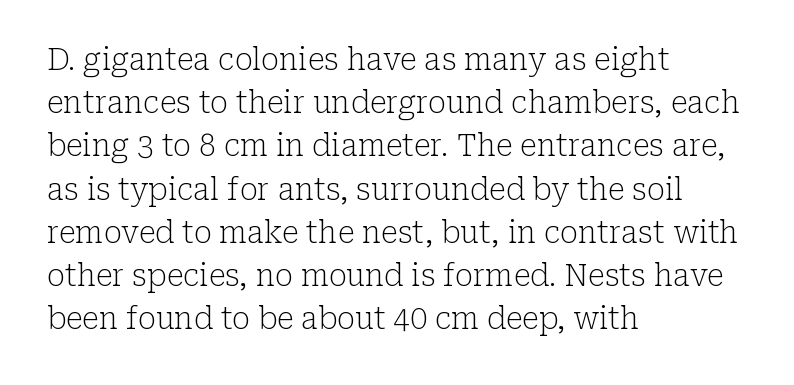
The image shows 30 px light serif type, upright; set left-aligned, normal line spacing (1.44x), normal letter spacing, not underlined; low stroke contrast and a medium x-height.
